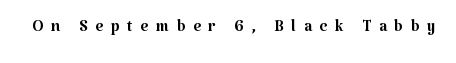
The image shows 22 px text type, upright; set unusually wide letter spacing (+0.35 em), not underlined.
